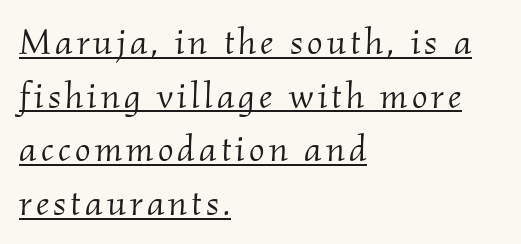
{"serif": "yes", "italic": "yes", "lean": "right", "slant_degrees": 2, "bold": "no", "weight": "light", "width": "normal", "stroke_contrast": "medium", "x_height": "small", "monospaced": "no", "underline": "yes", "align": "left", "line_spacing": "normal", "line_spacing_ratio": 1.45, "glyph_px": 37}
